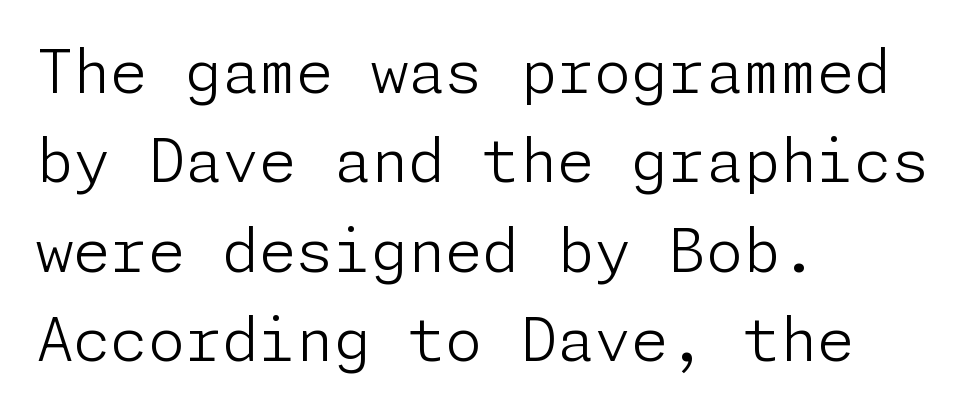
These lines sit exactly where default settings would place them. Descenders are the only things crossing below the line. The rendering shows plain stroke endings on the letterforms — a sans-serif design. This sample uses an upright cut, with every glyph sitting square on the baseline.
